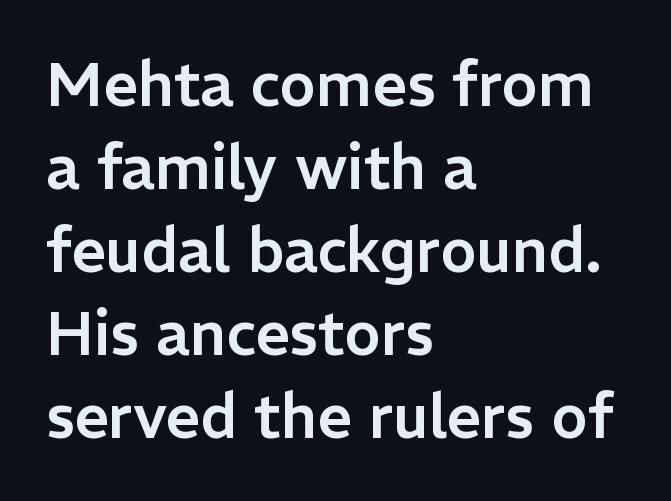
Proportional: the letters do not fall into vertical columns. Ordinary non-slanted type is in use. A classic flush-left, rag-right setting is used for this passage. This sample keeps an unexceptional amount of space between lines. Beneath every word, the page is bare. The designer went with a sans here, leaving each stem footless.
